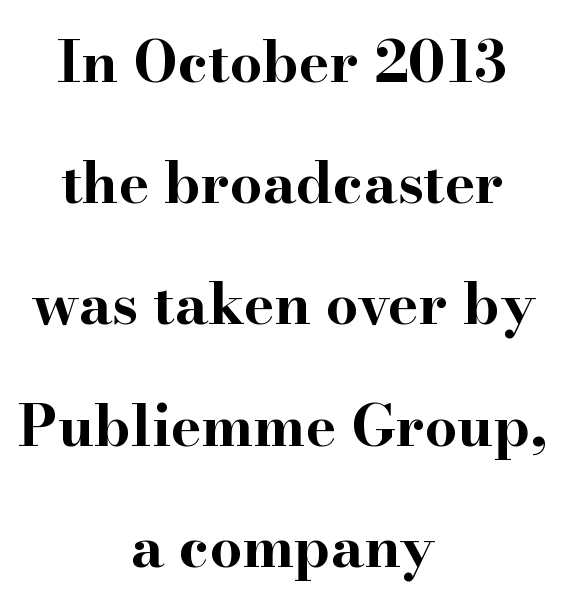
{"serif": "yes", "italic": "no", "bold": "yes", "weight": "bold", "width": "wide", "stroke_contrast": "high", "x_height": "small", "monospaced": "no", "underline": "no", "align": "center", "line_spacing": "loose", "line_spacing_ratio": 2.09, "letter_spacing": "normal", "letter_spacing_em": 0.0, "glyph_px": 58}
